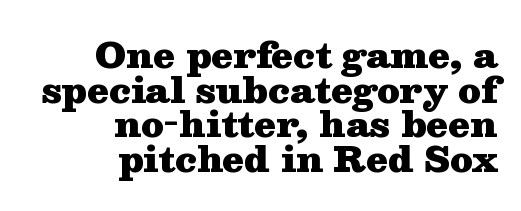
{"serif": "yes", "italic": "no", "bold": "yes", "weight": "heavy", "width": "wide", "stroke_contrast": "medium", "x_height": "medium", "monospaced": "no", "underline": "no", "align": "right", "line_spacing": "tight", "line_spacing_ratio": 0.99, "letter_spacing": "normal", "letter_spacing_em": 0.0, "glyph_px": 35}
